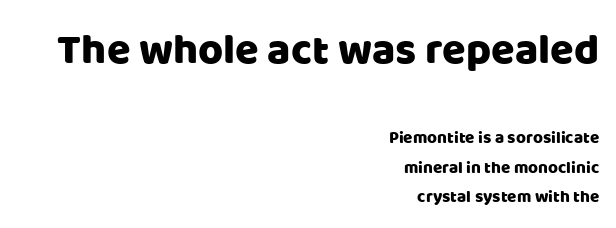
{"serif": "no", "italic": "no", "width": "normal", "stroke_contrast": "low", "x_height": "large", "monospaced": "no", "underline": "no", "align": "right", "line_spacing_ratio": 1.72, "letter_spacing": "normal", "letter_spacing_em": 0.0, "larger_block": "first", "size_ratio": 2.53, "glyph_px": 43}
